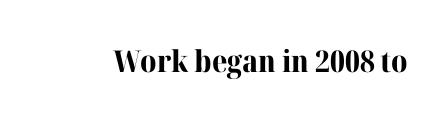
Q: Is the text bold? A: Yes.
Q: Is the text italic (slanted)? A: No, it is upright.
Q: Is the typeface a serif or a sans-serif typeface? A: Serif.
Q: Is the text underlined? A: No.
Q: Is the spacing between letters normal or unusually wide? A: Normal.
Q: Width (condensed, normal, or wide)? A: Normal.
Q: Stroke contrast? A: High.
Q: x-height? A: Medium.
Q: Monospaced? A: No.
